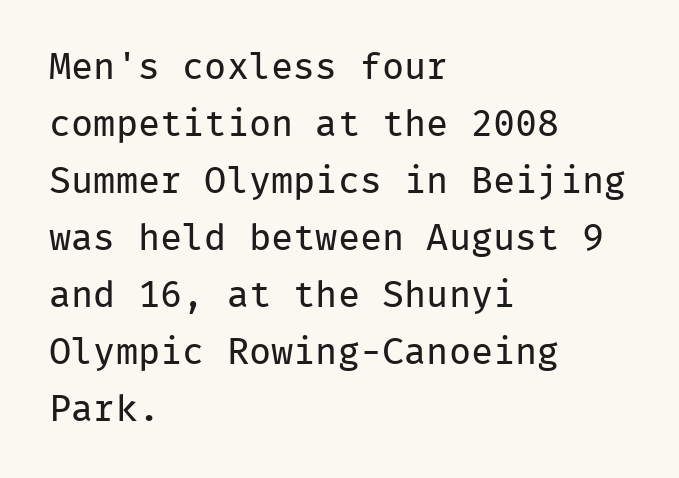
{"serif": "no", "italic": "no", "bold": "no", "weight": "regular", "width": "normal", "stroke_contrast": "low", "x_height": "medium", "monospaced": "yes", "underline": "no", "align": "left", "line_spacing": "normal", "line_spacing_ratio": 1.54, "letter_spacing": "normal", "letter_spacing_em": 0.0, "glyph_px": 37}
